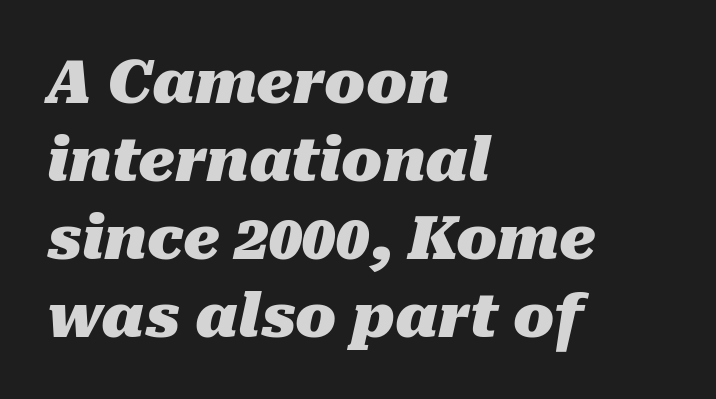
Q: Is the text bold? A: Yes.
Q: Is the text italic (slanted)? A: Yes, it leans right by about 10 degrees.
Q: Is the text underlined? A: No.
Q: How is the paragraph aligned? A: Left-aligned.
Q: Is the spacing between letters normal or unusually wide? A: Normal.
Q: Is the spacing between lines tight, normal or loose? A: Normal.
Q: Width (condensed, normal, or wide)? A: Normal.
Q: Stroke contrast? A: Medium.
Q: x-height? A: Medium.
Q: Monospaced? A: No.
